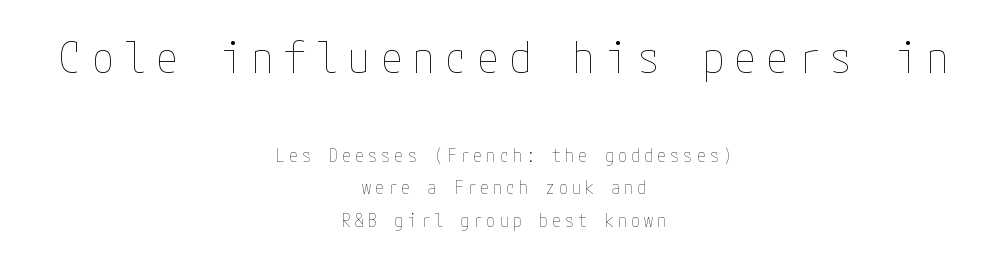
{"italic": "no", "bold": "no", "weight": "thin", "width": "condensed", "stroke_contrast": "low", "x_height": "medium", "underline": "no", "align": "center", "line_spacing_ratio": 1.81, "letter_spacing": "wide", "letter_spacing_em": 0.23, "larger_block": "first", "size_ratio": 2.44, "glyph_px": 44}
